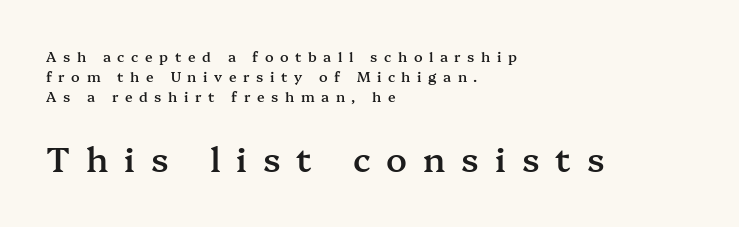
The image shows 34 px semibold serif type, upright; set left-aligned, normal line spacing (1.42x), unusually wide letter spacing (+0.47 em), not underlined; the second (bottom) block is 2.43x larger; medium stroke contrast and a medium x-height.
